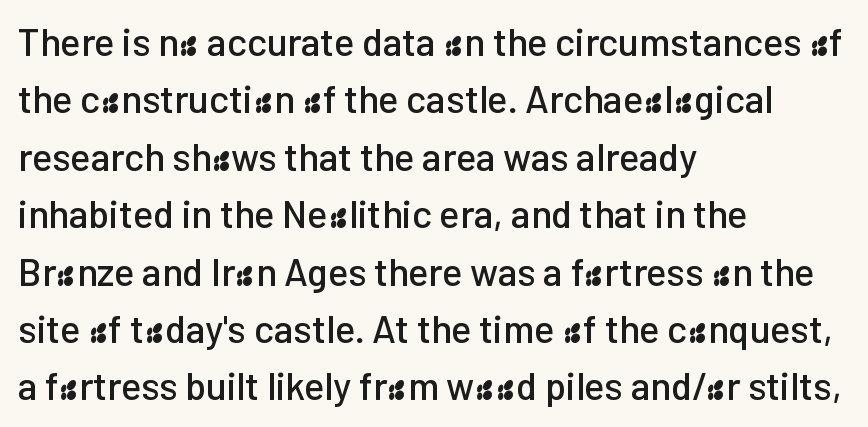
{"serif": "no", "italic": "no", "width": "normal", "stroke_contrast": "low", "x_height": "medium", "monospaced": "no", "underline": "no", "align": "left", "line_spacing": "normal", "line_spacing_ratio": 1.51, "letter_spacing": "normal", "letter_spacing_em": 0.0, "glyph_px": 38}
